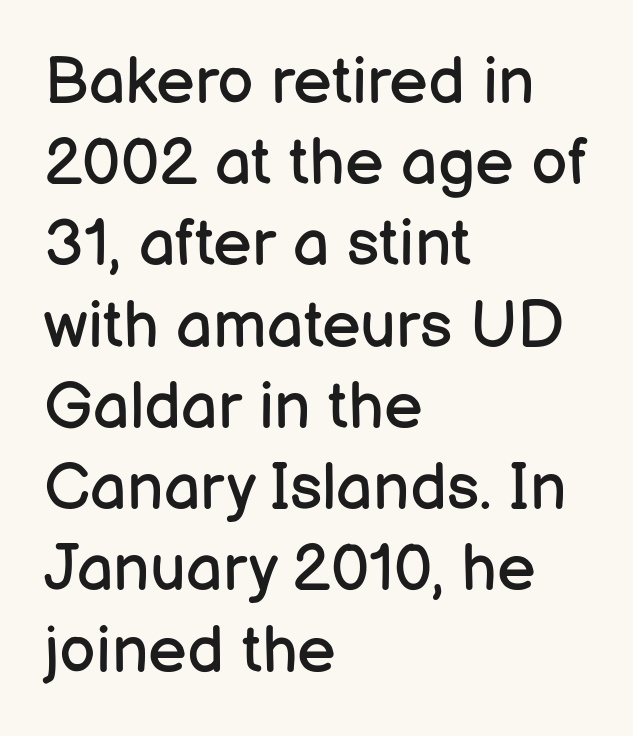
The image shows 65 px regular-weight sans-serif type, upright; set left-aligned, normal line spacing (1.25x), normal letter spacing, not underlined; low stroke contrast and a medium x-height.
